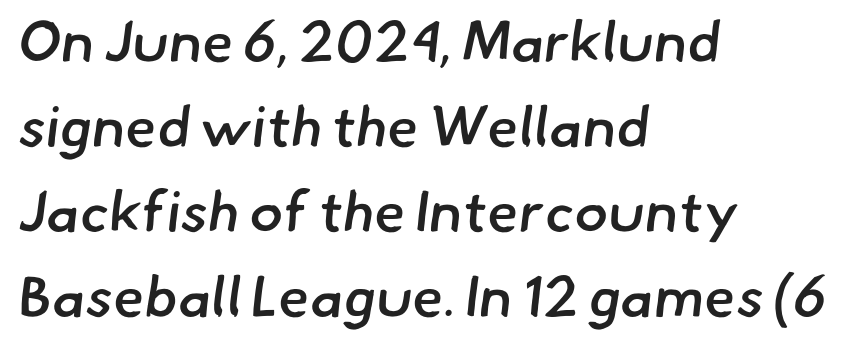
{"serif": "no", "bold": "semi", "weight": "semibold", "width": "normal", "stroke_contrast": "low", "x_height": "small", "monospaced": "no", "underline": "no", "align": "left", "line_spacing": "normal", "line_spacing_ratio": 1.49, "letter_spacing": "normal", "letter_spacing_em": 0.0, "glyph_px": 57}
